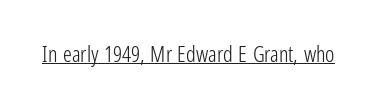
Q: Is the text bold? A: No.
Q: Is the text italic (slanted)? A: No, it is upright.
Q: Is the text underlined? A: Yes.
Q: Is the spacing between letters normal or unusually wide? A: Normal.
